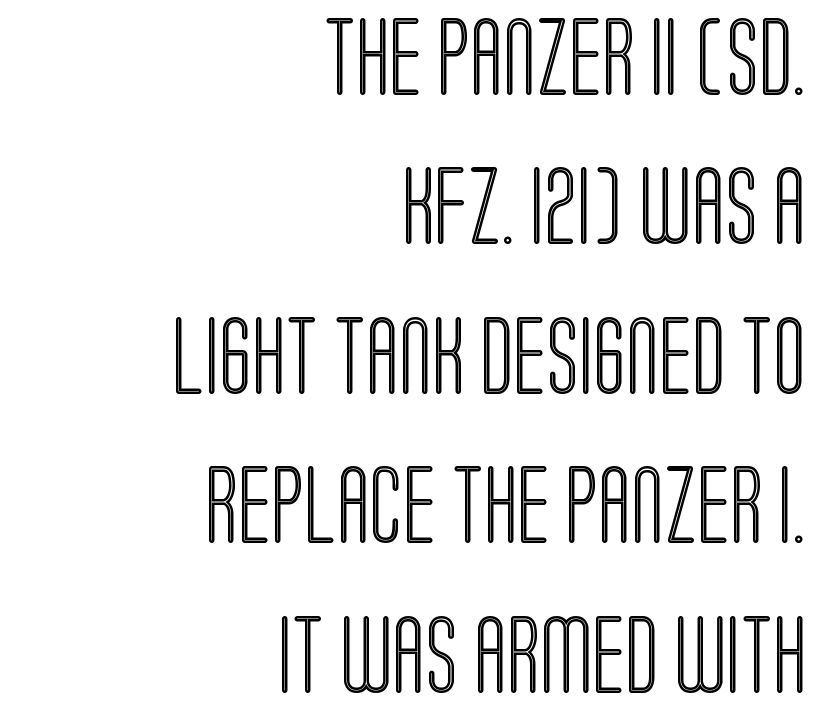
The image shows 77 px condensed type, upright; set right-aligned, loose line spacing (1.94x), normal letter spacing, not underlined; a large x-height.
